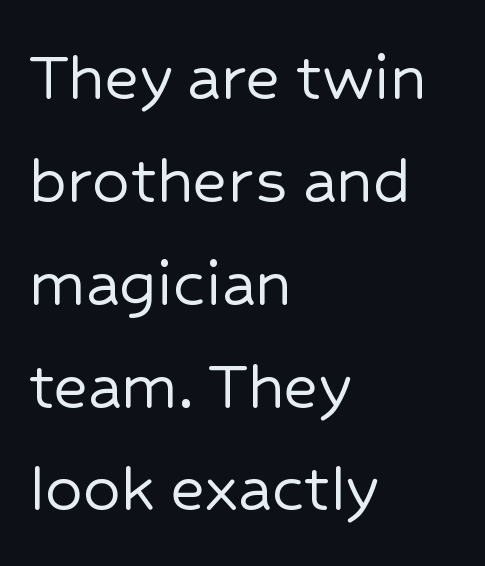
{"serif": "no", "italic": "no", "width": "normal", "stroke_contrast": "low", "x_height": "medium", "monospaced": "no", "underline": "no", "align": "left", "line_spacing": "normal", "line_spacing_ratio": 1.39, "letter_spacing": "normal", "letter_spacing_em": 0.0, "glyph_px": 74}
